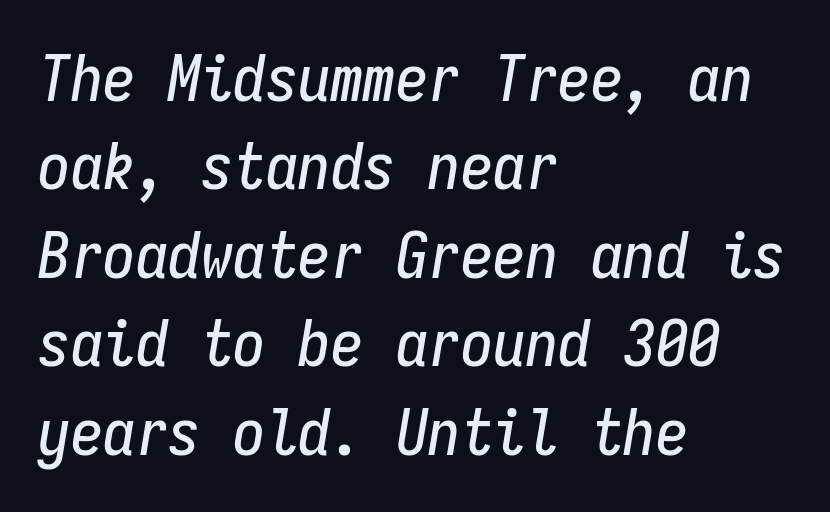
{"italic": "yes", "lean": "right", "slant_degrees": 9, "width": "condensed", "stroke_contrast": "low", "x_height": "medium", "monospaced": "yes", "underline": "no", "align": "left", "line_spacing": "normal", "line_spacing_ratio": 1.36, "letter_spacing": "normal", "letter_spacing_em": 0.0, "glyph_px": 65}
